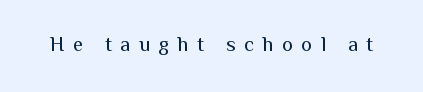
{"italic": "no", "bold": "no", "underline": "no", "letter_spacing": "wide", "letter_spacing_em": 0.4, "glyph_px": 21}
